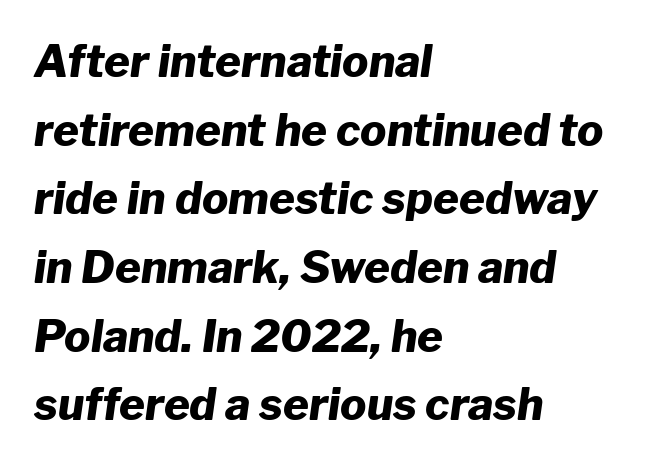
Q: Is the text bold? A: Yes.
Q: Is the text italic (slanted)? A: Yes, it leans right by about 8 degrees.
Q: Is the text underlined? A: No.
Q: How is the paragraph aligned? A: Left-aligned.
Q: Is the spacing between letters normal or unusually wide? A: Normal.
Q: Is the spacing between lines tight, normal or loose? A: Normal.
Q: Width (condensed, normal, or wide)? A: Normal.
Q: Stroke contrast? A: Low.
Q: x-height? A: Medium.
Q: Monospaced? A: No.
